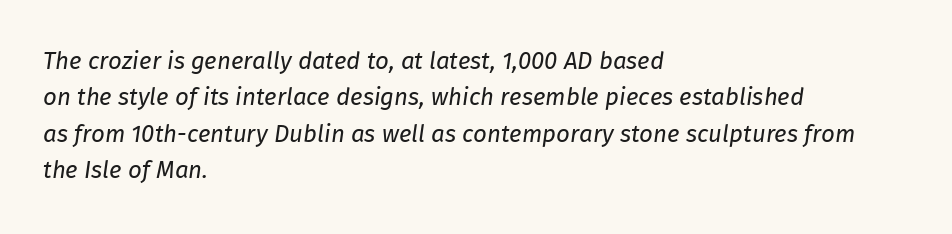
{"italic": "yes", "lean": "right", "slant_degrees": 8, "bold": "no", "underline": "no", "align": "left", "line_spacing": "normal", "line_spacing_ratio": 1.52, "letter_spacing": "normal", "letter_spacing_em": 0.0, "glyph_px": 24}
